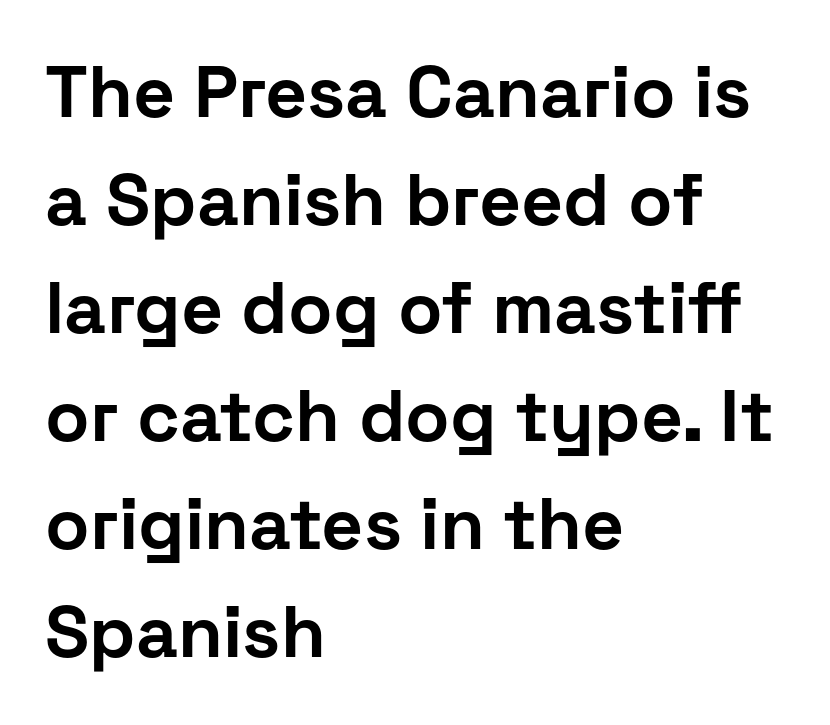
Students, note that the glyphs here touch the page at normal intervals. The vertical gap from one line to the next is medium. In terms of posture, this sample is upright. Plain, unruled lines of type. The typesetter chose a ragged-right arrangement here.
